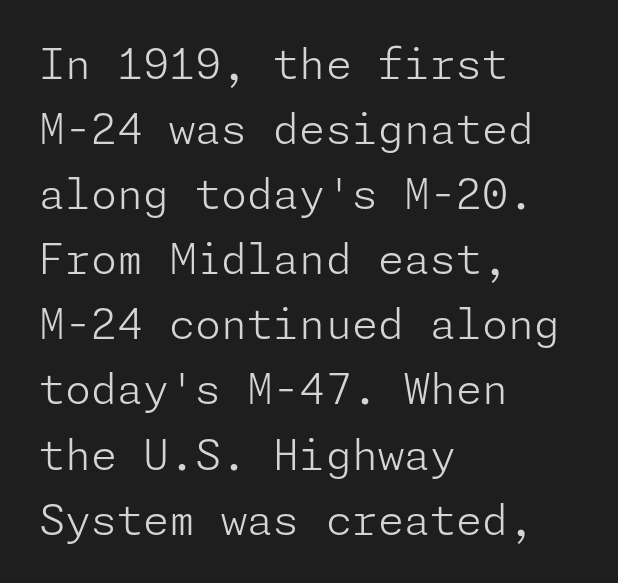
The image shows 42 px light sans-serif type, upright; set left-aligned, normal line spacing (1.55x), normal letter spacing, not underlined; low stroke contrast and a medium x-height.
